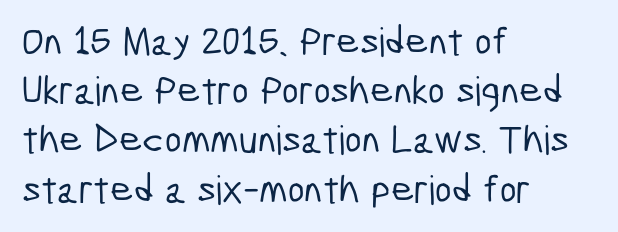
Note: no serifs on the glyphs. Varying glyph widths throughout — classic text-font behaviour. Each word holds together tightly as a unit, with standard inter-letter gaps. Beneath every word, the page is bare. Notice how the passage keeps a crisp vertical edge on the left only.
